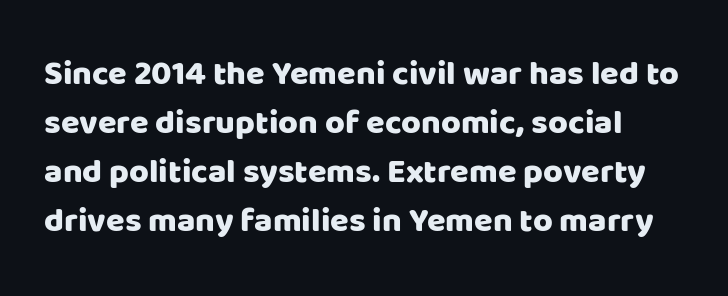
{"serif": "no", "italic": "no", "width": "normal", "stroke_contrast": "low", "x_height": "large", "monospaced": "no", "underline": "no", "line_spacing": "normal", "line_spacing_ratio": 1.44, "letter_spacing": "normal", "letter_spacing_em": 0.0, "glyph_px": 34}
